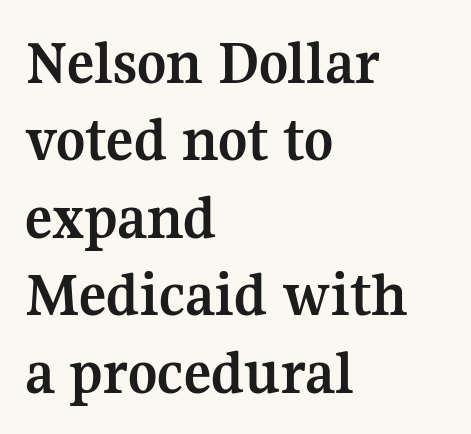
A clean baseline with only descenders dipping below it. What kind of face is this? One with serifs. Note the varied advance widths — an 'i' is clearly narrower than an 'm'. Quick note: not italic, upright. Every letter is thick-stroked: bold, no question.
